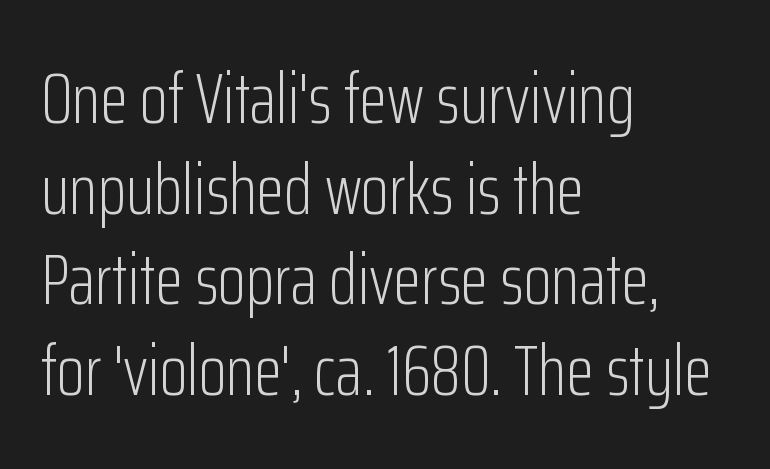
{"serif": "no", "italic": "no", "bold": "no", "weight": "light", "width": "condensed", "stroke_contrast": "low", "x_height": "medium", "monospaced": "no", "underline": "no", "align": "left", "line_spacing": "normal", "line_spacing_ratio": 1.26, "letter_spacing": "normal", "letter_spacing_em": 0.0, "glyph_px": 72}
